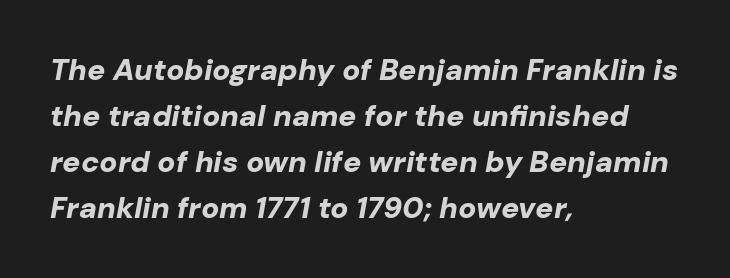
Glyph-to-glyph distance matches everyday printed text. When letters slant like this, we call the style italic. I'd describe the lettering as bold — thick and assertive. Regarding leading, the lines here are spaced in the standard way. Typeset ragged right — the left edge is the straight one. Plain, unruled lines of type.
